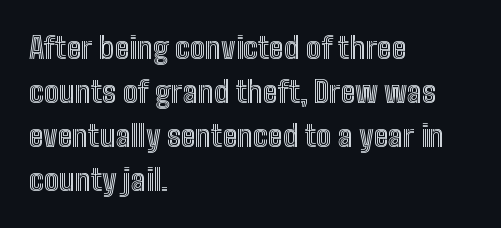
The face used here is rendered with its standard letterfit. Just letters on the line, the space beneath them empty. Whoever set this chose a conventional vertical rhythm. The typography opts for an upright posture over an oblique one.
